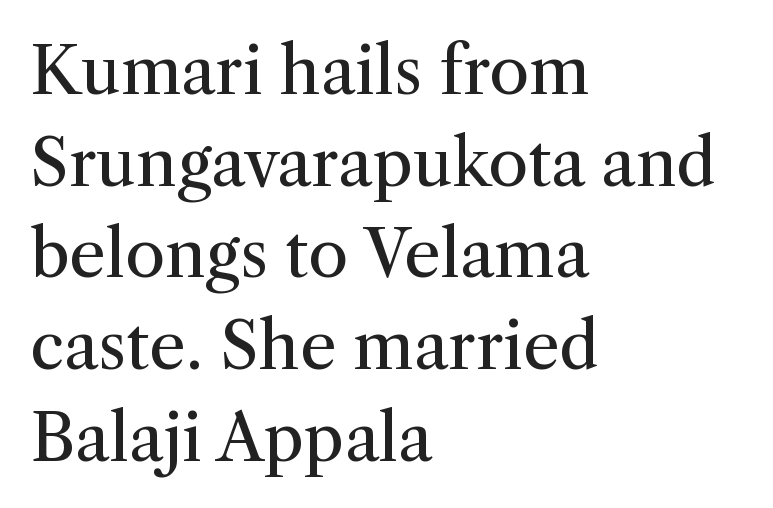
{"serif": "yes", "italic": "no", "bold": "no", "weight": "regular", "width": "normal", "stroke_contrast": "medium", "x_height": "medium", "monospaced": "no", "underline": "no", "align": "left", "line_spacing": "normal", "line_spacing_ratio": 1.41, "letter_spacing": "normal", "letter_spacing_em": 0.0, "glyph_px": 65}
